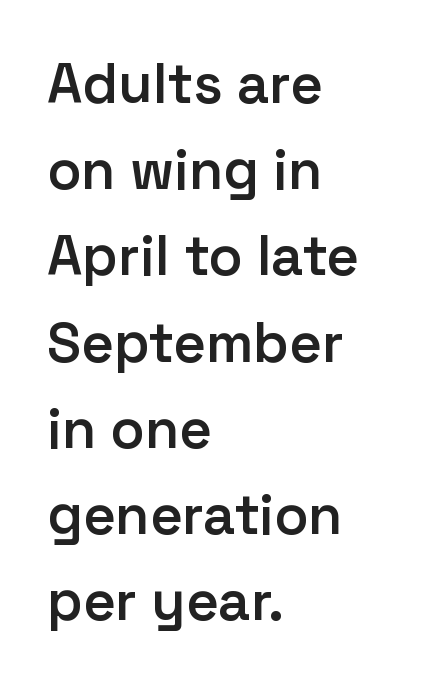
The image shows 56 px semibold sans-serif type, upright; set left-aligned, normal line spacing (1.54x), normal letter spacing, not underlined; low stroke contrast and a medium x-height.
